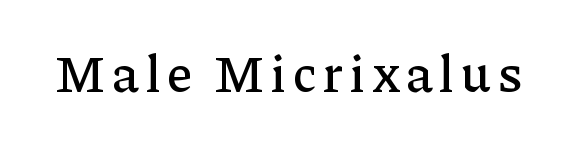
The image shows 52 px serif type, upright; set not underlined; low stroke contrast and a medium x-height.
